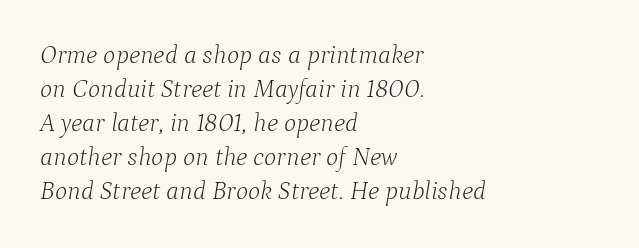
The image shows 26 px text type, italic (leaning right); set left-aligned, normal line spacing (1.31x), normal letter spacing, not underlined.
